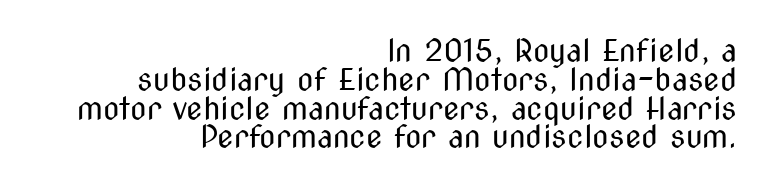
The image shows 30 px regular-weight, condensed sans-serif type, upright; set right-aligned, tight line spacing (0.96x), normal letter spacing, not underlined; medium stroke contrast and a medium x-height.
